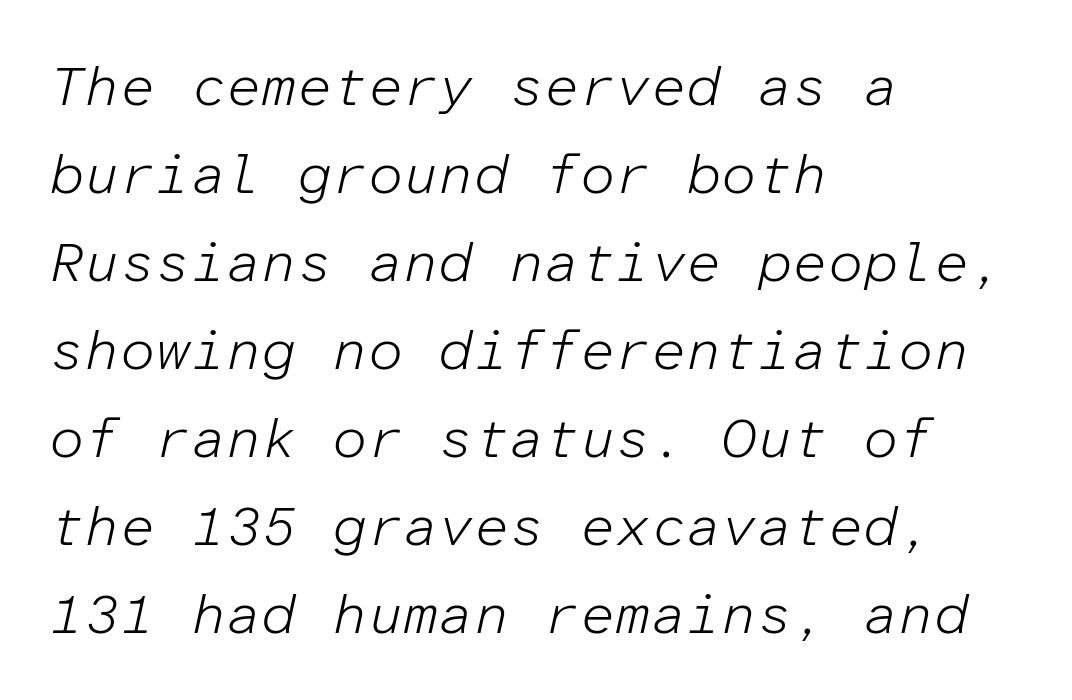
Q: Is the text bold? A: No.
Q: Is the text italic (slanted)? A: Yes, it leans right by about 12 degrees.
Q: Is the text underlined? A: No.
Q: How is the paragraph aligned? A: Left-aligned.
Q: Is the spacing between letters normal or unusually wide? A: Normal.
Q: Is the spacing between lines tight, normal or loose? A: Normal.
Q: Width (condensed, normal, or wide)? A: Normal.
Q: Stroke contrast? A: Low.
Q: x-height? A: Medium.
Q: Monospaced? A: Yes.
